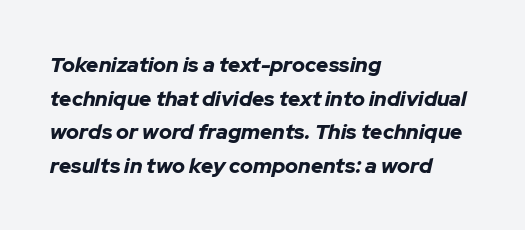
The image shows 21 px bold type, italic (leaning right); set left-aligned, normal line spacing (1.6x), normal letter spacing, not underlined.
